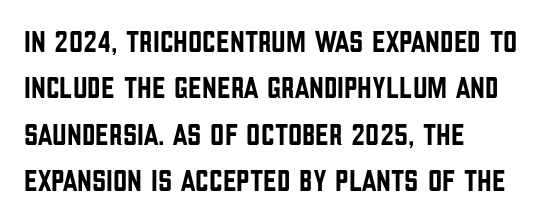
{"serif": "no", "italic": "no", "width": "condensed", "stroke_contrast": "low", "x_height": "large", "monospaced": "no", "underline": "no", "align": "left", "line_spacing": "normal", "line_spacing_ratio": 1.5, "letter_spacing": "normal", "letter_spacing_em": 0.0, "glyph_px": 31}
